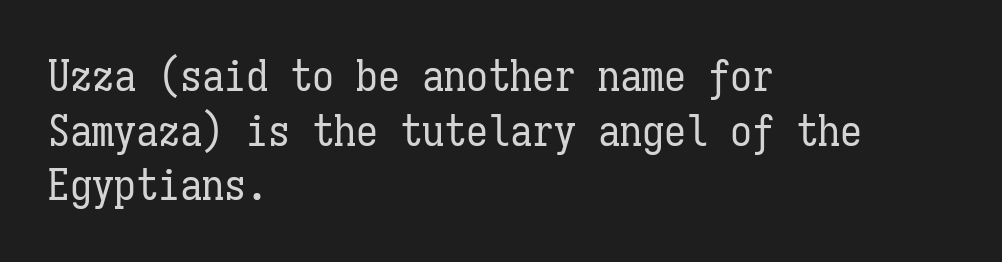
The image shows 44 px regular-weight, condensed type, upright, monospaced; set left-aligned, line spacing 1.24x, normal letter spacing, not underlined; low stroke contrast and a medium x-height.
